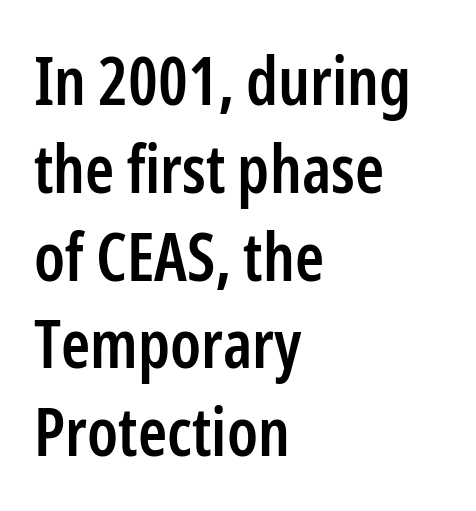
The image shows 66 px semibold, condensed sans-serif type, upright; set left-aligned, normal line spacing (1.33x), normal letter spacing, not underlined; low stroke contrast and a medium x-height.
